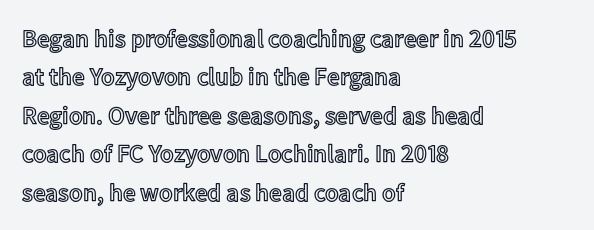
{"italic": "no", "underline": "no", "align": "left", "line_spacing": "normal", "line_spacing_ratio": 1.54, "letter_spacing": "normal", "letter_spacing_em": 0.0, "glyph_px": 25}
